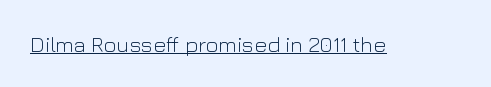
{"italic": "no", "bold": "no", "underline": "yes", "letter_spacing": "normal", "letter_spacing_em": 0.0, "glyph_px": 22}
